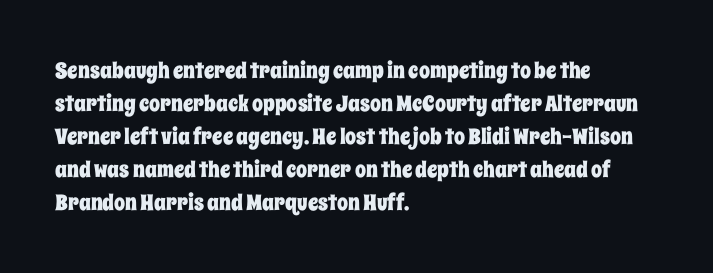
Q: Is the text italic (slanted)? A: No, it is upright.
Q: Is the text underlined? A: No.
Q: How is the paragraph aligned? A: Left-aligned.
Q: Is the spacing between letters normal or unusually wide? A: Normal.
Q: Is the spacing between lines tight, normal or loose? A: Normal.
